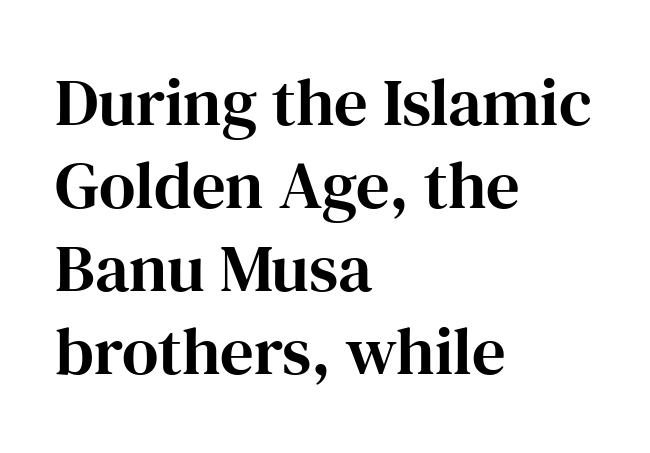
{"serif": "yes", "italic": "no", "width": "normal", "stroke_contrast": "high", "x_height": "medium", "monospaced": "no", "underline": "no", "align": "left", "line_spacing_ratio": 1.24, "letter_spacing": "normal", "letter_spacing_em": 0.0, "glyph_px": 67}
